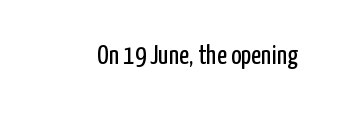
{"italic": "no", "bold": "no", "underline": "no", "letter_spacing": "normal", "letter_spacing_em": 0.0, "glyph_px": 27}
